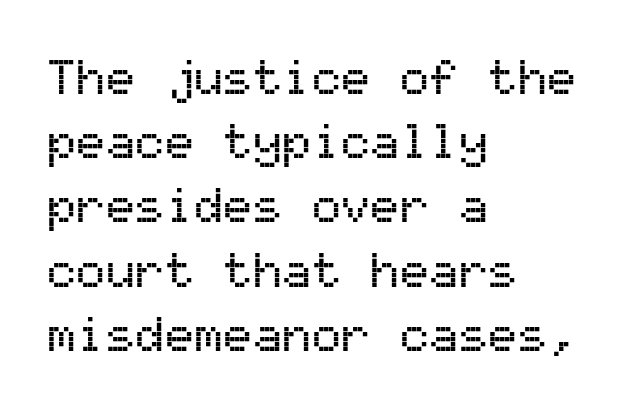
Q: Is the text italic (slanted)? A: No, it is upright.
Q: Is the typeface a serif or a sans-serif typeface? A: Sans-serif.
Q: Is the text underlined? A: No.
Q: How is the paragraph aligned? A: Left-aligned.
Q: Is the spacing between letters normal or unusually wide? A: Normal.
Q: Is the spacing between lines tight, normal or loose? A: Normal.
Q: Width (condensed, normal, or wide)? A: Normal.
Q: Stroke contrast? A: Medium.
Q: x-height? A: Medium.
Q: Monospaced? A: Yes.
